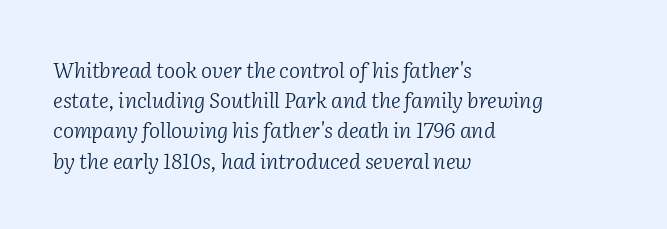
{"italic": "yes", "lean": "right", "slant_degrees": 2, "bold": "no", "underline": "no", "align": "left", "line_spacing": "normal", "line_spacing_ratio": 1.44, "letter_spacing": "normal", "letter_spacing_em": 0.0, "glyph_px": 21}
